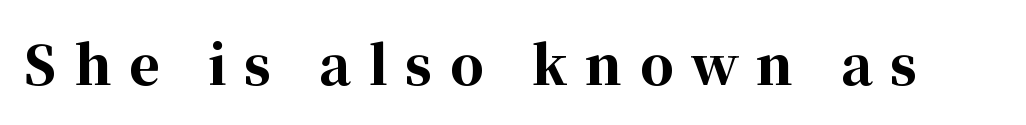
Q: Is the text bold? A: Yes.
Q: Is the text italic (slanted)? A: No, it is upright.
Q: Is the typeface a serif or a sans-serif typeface? A: Serif.
Q: Is the text underlined? A: No.
Q: Is the spacing between letters normal or unusually wide? A: Unusually wide.
Q: Width (condensed, normal, or wide)? A: Normal.
Q: Stroke contrast? A: High.
Q: x-height? A: Medium.
Q: Monospaced? A: No.
